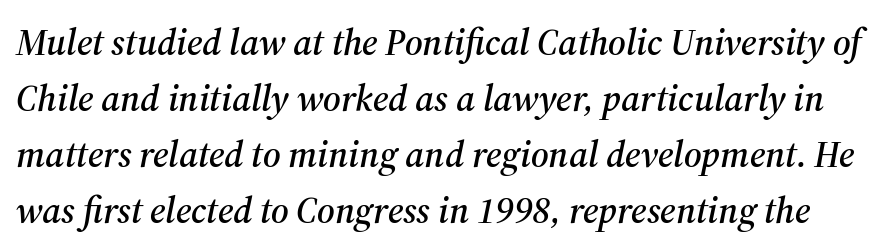
{"serif": "yes", "italic": "yes", "lean": "right", "slant_degrees": 12, "width": "normal", "stroke_contrast": "medium", "x_height": "medium", "monospaced": "no", "underline": "no", "line_spacing": "normal", "line_spacing_ratio": 1.51, "letter_spacing": "normal", "letter_spacing_em": 0.0, "glyph_px": 37}
